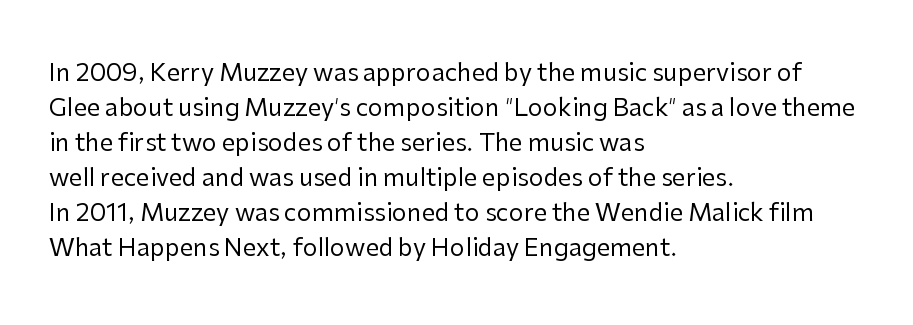
The image shows 24 px text type, upright; set left-aligned, normal line spacing (1.46x), normal letter spacing, not underlined.
